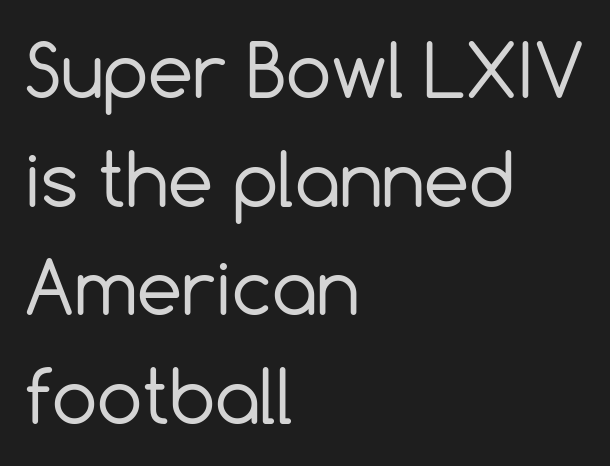
Q: Is the text bold? A: No.
Q: Is the text italic (slanted)? A: No, it is upright.
Q: Is the typeface a serif or a sans-serif typeface? A: Sans-serif.
Q: Is the text underlined? A: No.
Q: How is the paragraph aligned? A: Left-aligned.
Q: Is the spacing between letters normal or unusually wide? A: Normal.
Q: Is the spacing between lines tight, normal or loose? A: Normal.
Q: Width (condensed, normal, or wide)? A: Normal.
Q: x-height? A: Medium.
Q: Monospaced? A: No.
